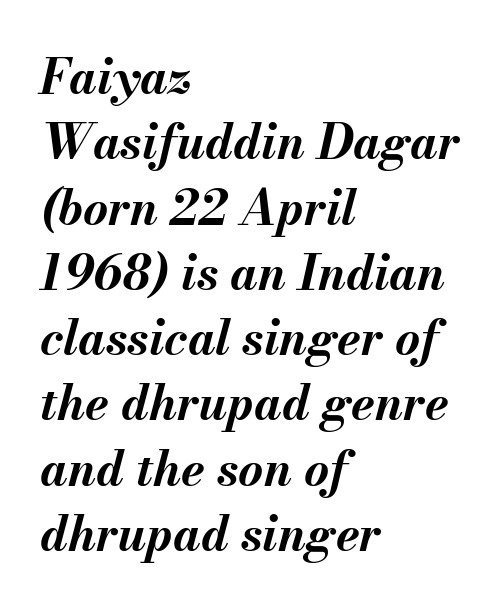
Q: Is the text bold? A: Yes.
Q: Is the text italic (slanted)? A: Yes, it leans right by about 13 degrees.
Q: Is the text underlined? A: No.
Q: How is the paragraph aligned? A: Left-aligned.
Q: Is the spacing between letters normal or unusually wide? A: Normal.
Q: Is the spacing between lines tight, normal or loose? A: Normal.
Q: Width (condensed, normal, or wide)? A: Normal.
Q: Stroke contrast? A: Medium.
Q: x-height? A: Small.
Q: Monospaced? A: No.
